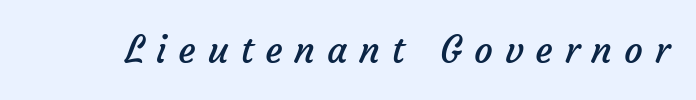
The image shows 37 px regular-weight sans-serif type; set unusually wide letter spacing (+0.32 em), not underlined; low stroke contrast and a medium x-height.
